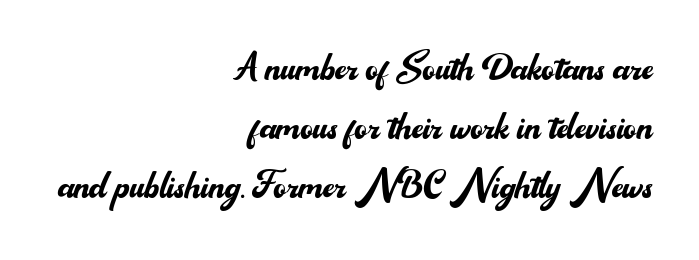
The image shows 48 px regular-weight sans-serif type; set right-aligned, line spacing 1.23x, normal letter spacing, not underlined; medium stroke contrast and a small x-height.
